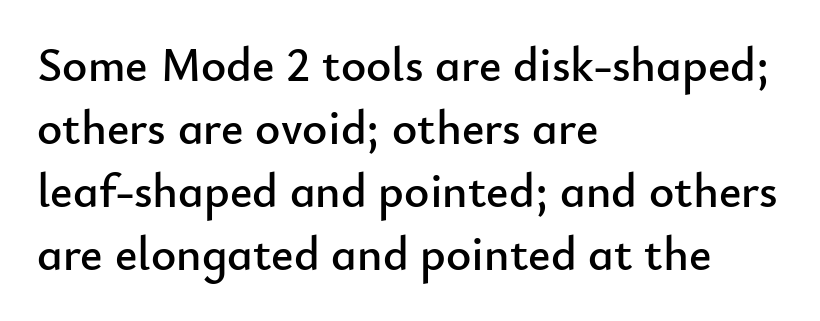
{"serif": "no", "italic": "no", "width": "normal", "stroke_contrast": "low", "x_height": "small", "monospaced": "no", "underline": "no", "align": "left", "line_spacing": "normal", "line_spacing_ratio": 1.31, "letter_spacing": "normal", "letter_spacing_em": 0.0, "glyph_px": 48}
